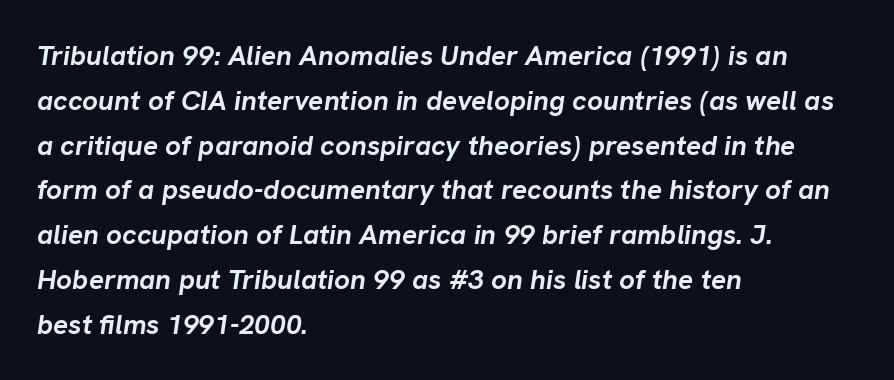
{"italic": "yes", "lean": "right", "slant_degrees": 8, "bold": "yes", "weight": "semibold", "width": "normal", "stroke_contrast": "low", "x_height": "medium", "monospaced": "no", "underline": "no", "align": "left", "line_spacing": "normal", "line_spacing_ratio": 1.6, "letter_spacing": "normal", "letter_spacing_em": 0.0, "glyph_px": 28}
